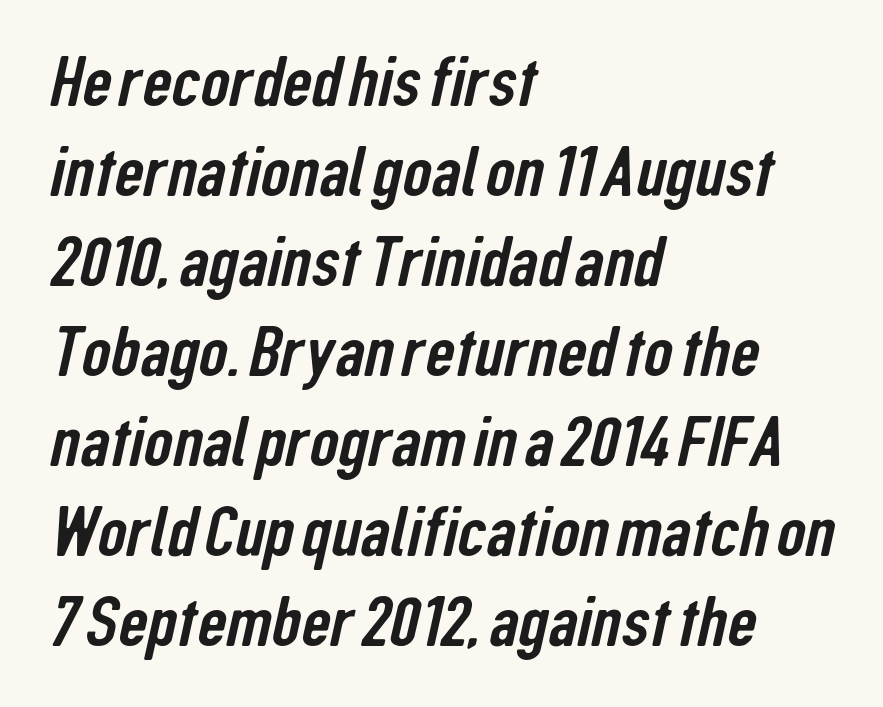
The image shows 72 px condensed sans-serif type; set left-aligned, normal line spacing (1.25x), normal letter spacing, not underlined; low stroke contrast and a medium x-height.
